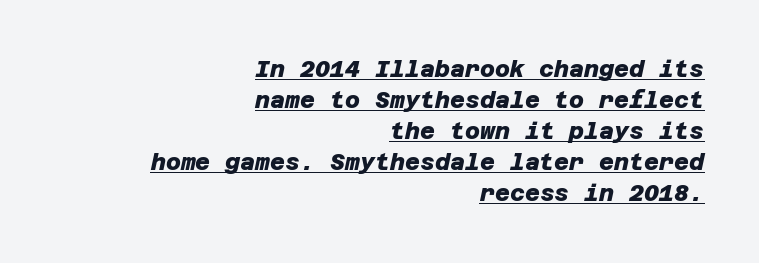
Beneath each row of characters lies a ruled line. Heavy, bold letterforms. The tracking reads as untouched default to a designer's eye. Is there much room between lines? A standard amount, neither cramped nor airy.
